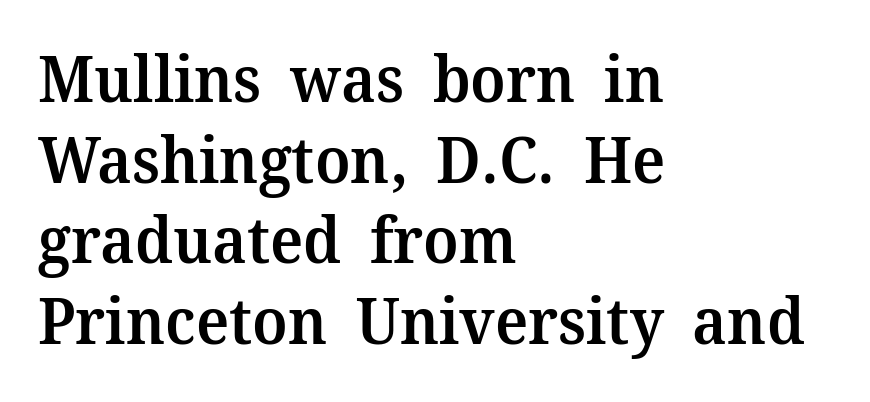
Q: Is the text bold? A: Semi-bold.
Q: Is the text italic (slanted)? A: No, it is upright.
Q: Is the typeface a serif or a sans-serif typeface? A: Serif.
Q: Is the text underlined? A: No.
Q: How is the paragraph aligned? A: Left-aligned.
Q: Is the spacing between letters normal or unusually wide? A: Normal.
Q: Is the spacing between lines tight, normal or loose? A: Normal.
Q: Width (condensed, normal, or wide)? A: Normal.
Q: Stroke contrast? A: Medium.
Q: x-height? A: Medium.
Q: Monospaced? A: No.
